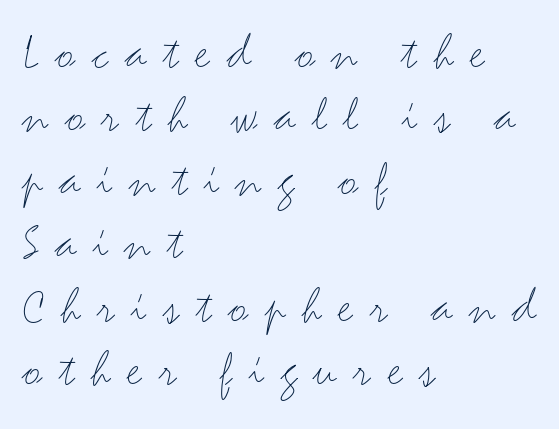
The image shows 52 px light, wide sans-serif type; set left-aligned, line spacing 1.22x, unusually wide letter spacing (+0.32 em), not underlined; medium stroke contrast and a small x-height.
